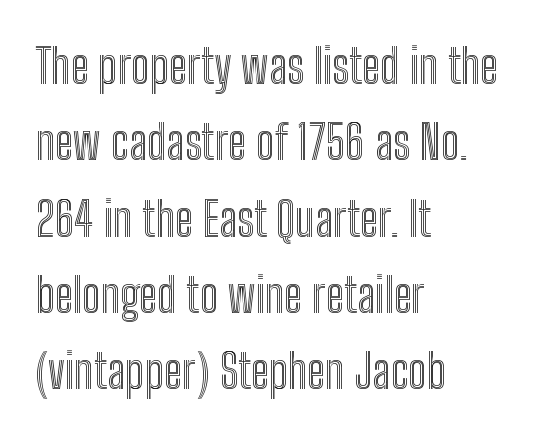
{"italic": "no", "width": "condensed", "x_height": "medium", "monospaced": "no", "underline": "no", "align": "left", "line_spacing": "normal", "line_spacing_ratio": 1.59, "letter_spacing": "normal", "letter_spacing_em": 0.0, "glyph_px": 48}
